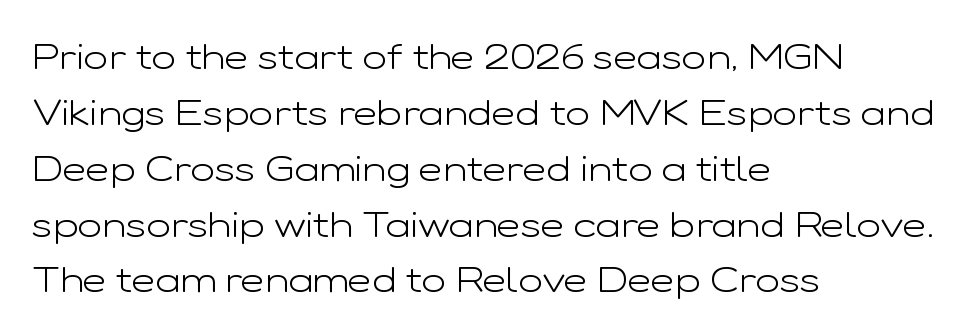
Q: Is the text bold? A: No.
Q: Is the text italic (slanted)? A: No, it is upright.
Q: Is the typeface a serif or a sans-serif typeface? A: Sans-serif.
Q: Is the text underlined? A: No.
Q: How is the paragraph aligned? A: Left-aligned.
Q: Is the spacing between letters normal or unusually wide? A: Normal.
Q: Is the spacing between lines tight, normal or loose? A: Normal.
Q: Width (condensed, normal, or wide)? A: Wide.
Q: Stroke contrast? A: Low.
Q: x-height? A: Medium.
Q: Monospaced? A: No.
